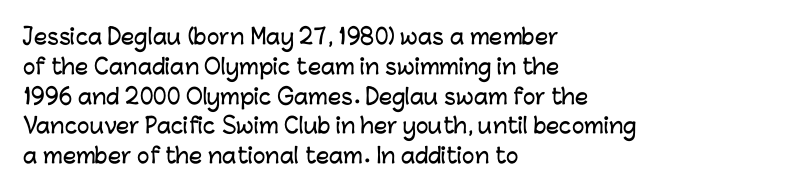
Which margin do the lines hug? The left one — the right edge is uneven. The letters stand upright; this is a roman face. Any mark beneath the type? The region is blank. The space between consecutive lines is moderate. No extra tracking has been applied to these lines.
